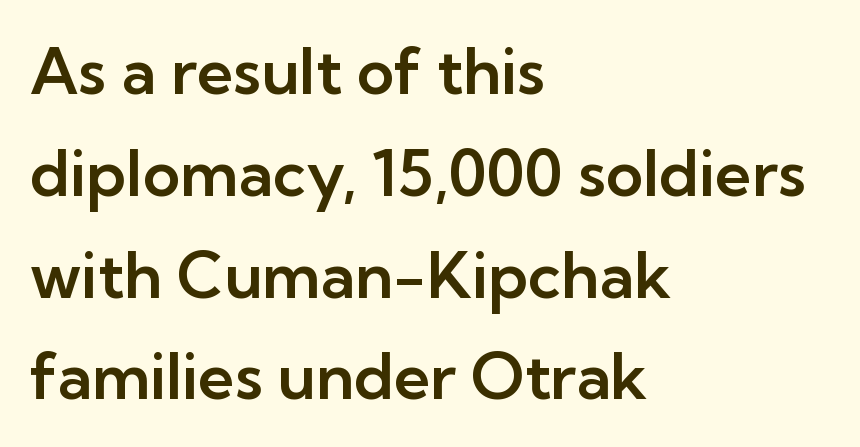
The image shows 64 px sans-serif type, upright; set left-aligned, normal line spacing (1.59x), normal letter spacing, not underlined; low stroke contrast and a medium x-height.
